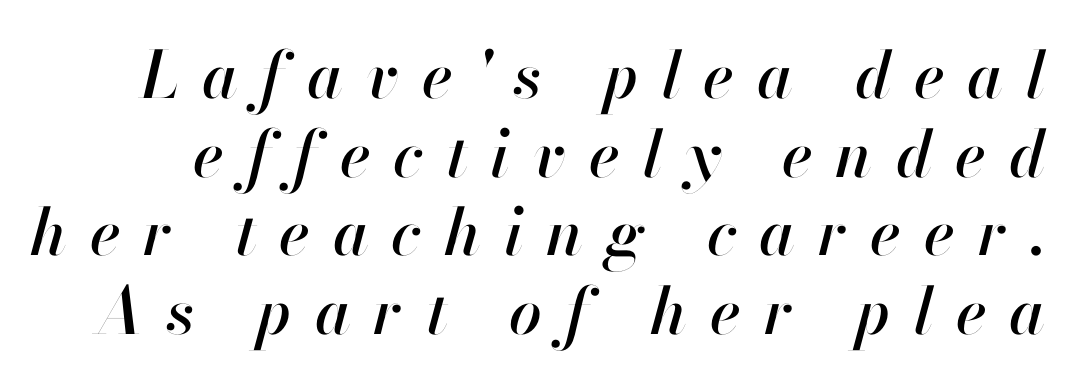
{"italic": "yes", "lean": "right", "slant_degrees": 13, "width": "normal", "stroke_contrast": "high", "x_height": "small", "monospaced": "no", "underline": "no", "line_spacing_ratio": 1.21, "letter_spacing": "wide", "letter_spacing_em": 0.35, "glyph_px": 65}
